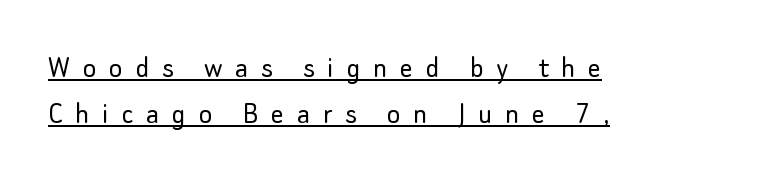
The image shows 32 px light sans-serif type, upright; set left-aligned, normal line spacing (1.44x), unusually wide letter spacing (+0.4 em), underlined; low stroke contrast and a small x-height.
